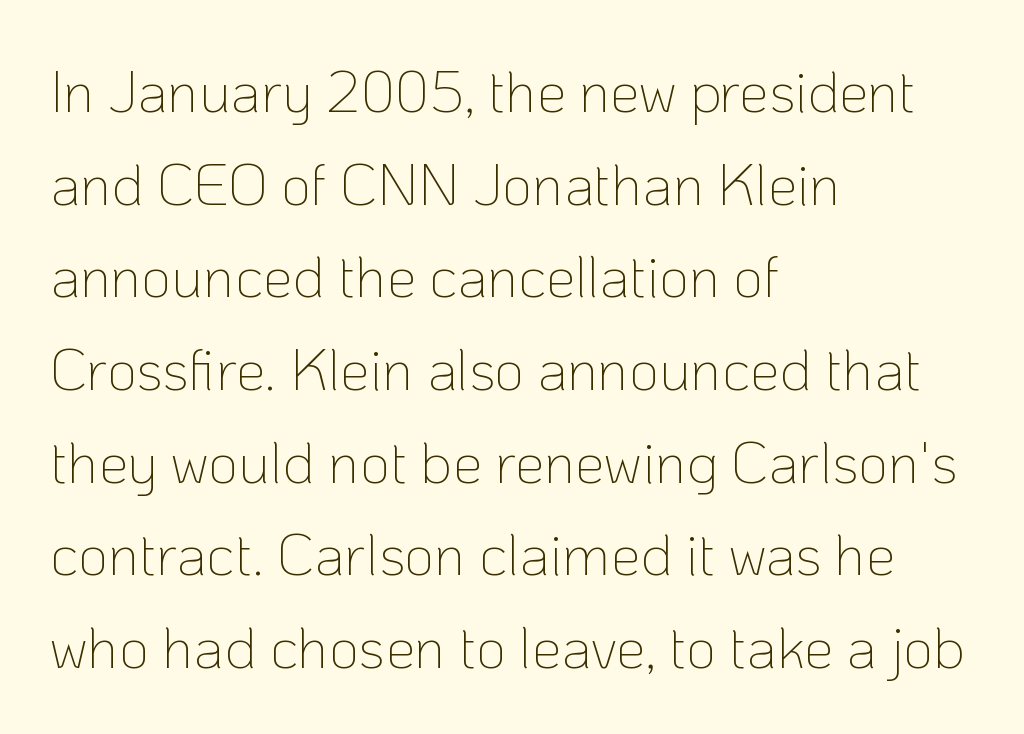
The image shows 59 px thin sans-serif type, upright; set left-aligned, normal line spacing (1.57x), normal letter spacing, not underlined; low stroke contrast and a medium x-height.
